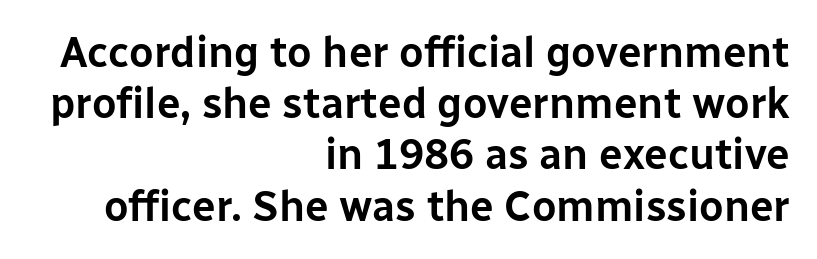
Q: Is the text italic (slanted)? A: No, it is upright.
Q: Is the typeface a serif or a sans-serif typeface? A: Sans-serif.
Q: Is the text underlined? A: No.
Q: How is the paragraph aligned? A: Right-aligned.
Q: Is the spacing between letters normal or unusually wide? A: Normal.
Q: Width (condensed, normal, or wide)? A: Normal.
Q: Stroke contrast? A: Low.
Q: x-height? A: Medium.
Q: Monospaced? A: No.
